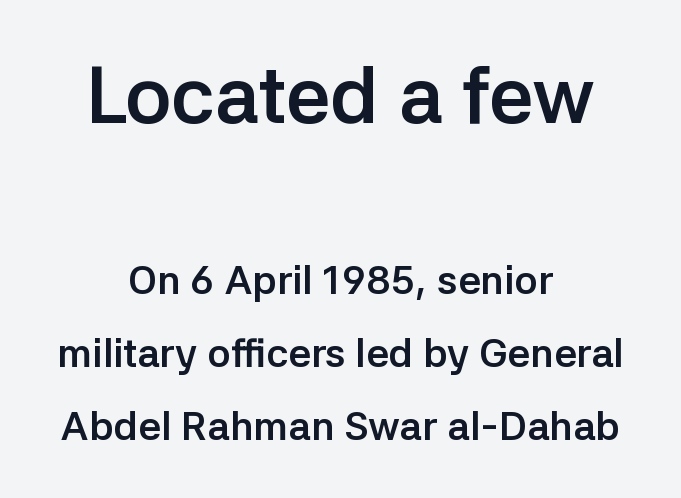
{"serif": "no", "italic": "no", "bold": "yes", "weight": "semibold", "width": "normal", "stroke_contrast": "low", "x_height": "medium", "monospaced": "no", "underline": "no", "align": "center", "line_spacing_ratio": 1.83, "letter_spacing": "normal", "letter_spacing_em": 0.0, "larger_block": "first", "size_ratio": 1.98, "glyph_px": 79}
